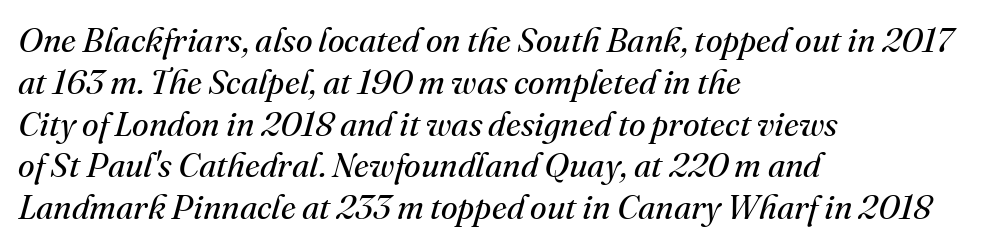
{"serif": "yes", "italic": "yes", "lean": "right", "slant_degrees": 16, "bold": "no", "weight": "regular", "width": "normal", "stroke_contrast": "medium", "x_height": "small", "monospaced": "no", "underline": "no", "align": "left", "line_spacing_ratio": 1.23, "letter_spacing": "normal", "letter_spacing_em": 0.0, "glyph_px": 34}
